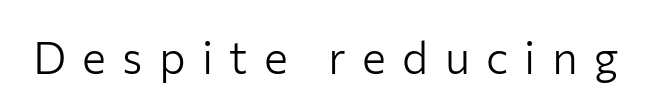
The image shows 45 px light sans-serif type, upright; set unusually wide letter spacing (+0.36 em), not underlined; low stroke contrast and a medium x-height.
